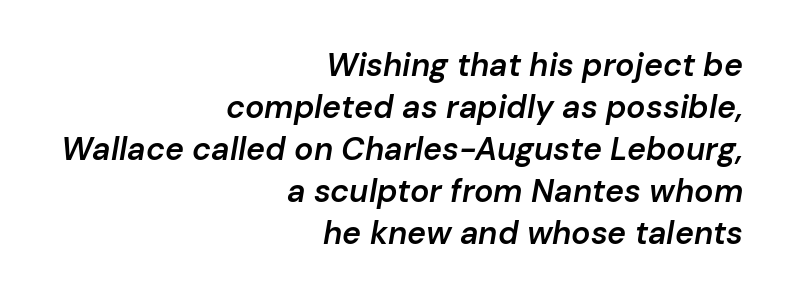
A typesetter would mark this as italic. Stems and bowls a touch heavier than normal — semibold. Layout note: lines flush right. This rendering features lettering with no underline. Compared with typical body copy, the letter spacing here is the same.
